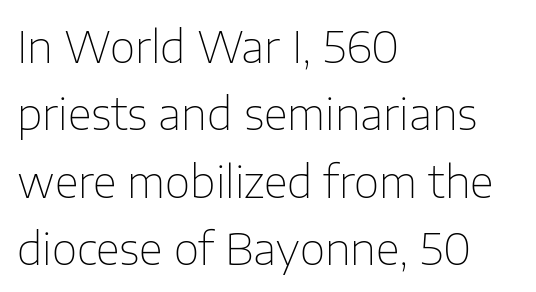
The image shows 44 px thin sans-serif type, upright; set left-aligned, normal line spacing (1.53x), normal letter spacing, not underlined; low stroke contrast and a medium x-height.
